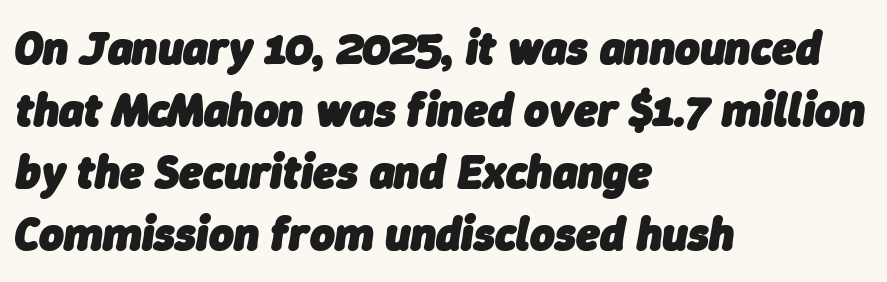
Q: Is the text bold? A: Yes.
Q: Is the text italic (slanted)? A: Yes, it leans right by about 9 degrees.
Q: Is the text underlined? A: No.
Q: How is the paragraph aligned? A: Left-aligned.
Q: Is the spacing between letters normal or unusually wide? A: Normal.
Q: Is the spacing between lines tight, normal or loose? A: Normal.
Q: Width (condensed, normal, or wide)? A: Normal.
Q: Stroke contrast? A: Low.
Q: x-height? A: Medium.
Q: Monospaced? A: No.
